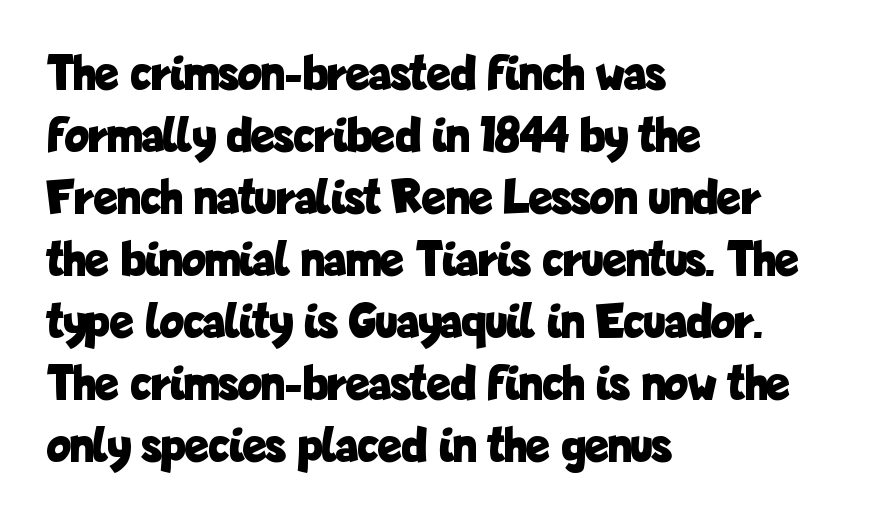
Q: Is the text bold? A: Yes.
Q: Is the text italic (slanted)? A: No, it is upright.
Q: Is the typeface a serif or a sans-serif typeface? A: Sans-serif.
Q: Is the text underlined? A: No.
Q: How is the paragraph aligned? A: Left-aligned.
Q: Is the spacing between letters normal or unusually wide? A: Normal.
Q: Width (condensed, normal, or wide)? A: Condensed.
Q: Stroke contrast? A: Low.
Q: x-height? A: Medium.
Q: Monospaced? A: No.
